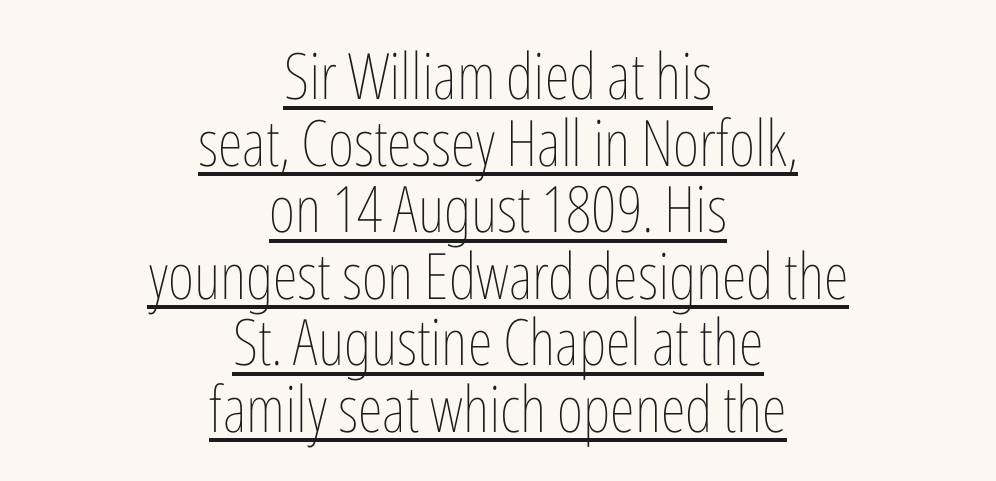
{"italic": "no", "bold": "no", "weight": "thin", "width": "condensed", "stroke_contrast": "low", "x_height": "medium", "monospaced": "no", "underline": "yes", "align": "center", "line_spacing": "tight", "line_spacing_ratio": 1.04, "letter_spacing": "normal", "letter_spacing_em": 0.0, "glyph_px": 64}
